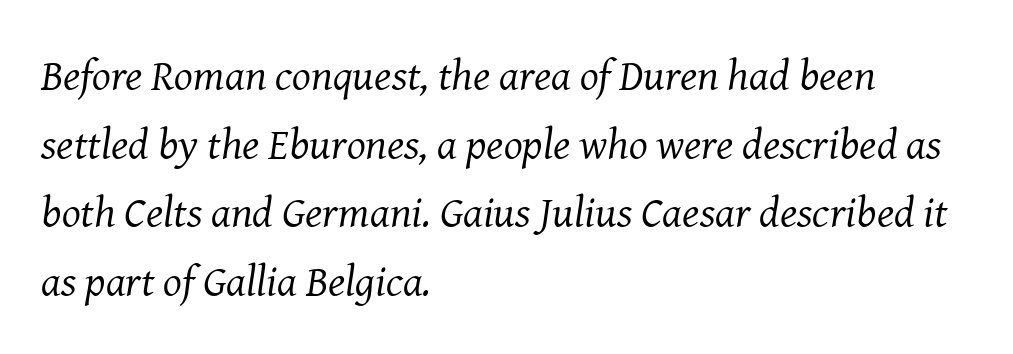
{"serif": "yes", "italic": "yes", "lean": "right", "slant_degrees": 8, "bold": "no", "weight": "regular", "width": "normal", "stroke_contrast": "medium", "x_height": "medium", "monospaced": "no", "underline": "no", "align": "left", "line_spacing": "normal", "line_spacing_ratio": 1.56, "letter_spacing": "normal", "letter_spacing_em": 0.0, "glyph_px": 44}
